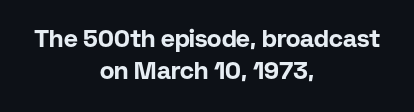
The image shows 24 px bold type, upright; set centered, normal line spacing (1.35x), normal letter spacing, not underlined.
